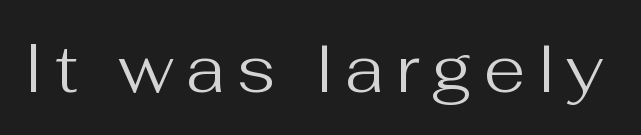
{"serif": "no", "italic": "no", "bold": "no", "weight": "regular", "width": "normal", "stroke_contrast": "medium", "x_height": "medium", "monospaced": "no", "underline": "no", "glyph_px": 68}
